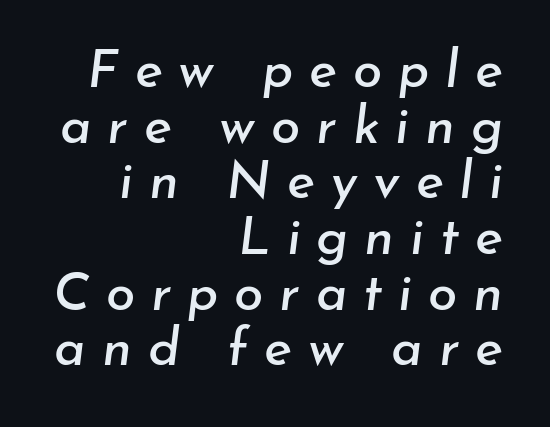
The image shows 53 px text type, italic (leaning right); set right-aligned, tight line spacing (1.05x), unusually wide letter spacing (+0.3 em), not underlined; low stroke contrast and a small x-height.
